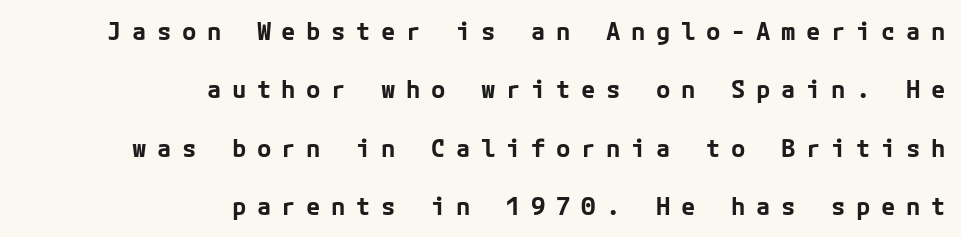
One-word summary of the alignment: right. Glance below the letters and you will spot only blank space. Baseline-to-baseline distance is far greater than the letter height. The rendering uses a bold face; every stroke is thick and dark. Observe the wide spacing: letters keep a clear distance from each other. The font's upright variant was chosen for this text.
